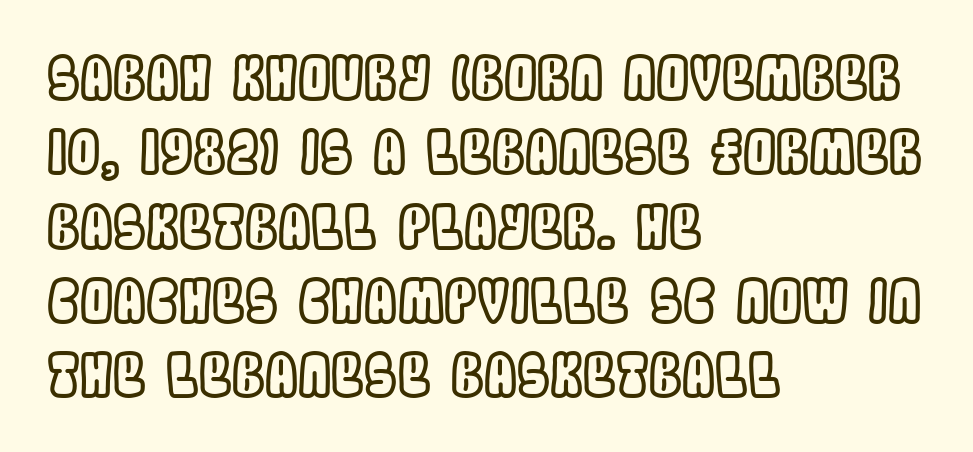
{"italic": "no", "width": "condensed", "x_height": "large", "monospaced": "no", "underline": "no", "align": "left", "line_spacing": "normal", "line_spacing_ratio": 1.26, "letter_spacing": "normal", "letter_spacing_em": 0.0, "glyph_px": 59}
